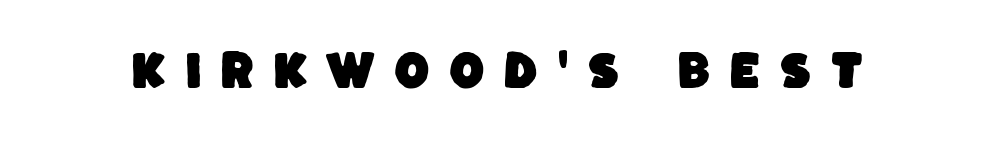
Observe the absence of serifs on each vertical stroke in this sample. Anything drawn beneath the words? Only blank space. Here the designer chose a conventional face with non-uniform glyph widths. Honestly, the letter spacing is so wide it's the main thing you notice.
